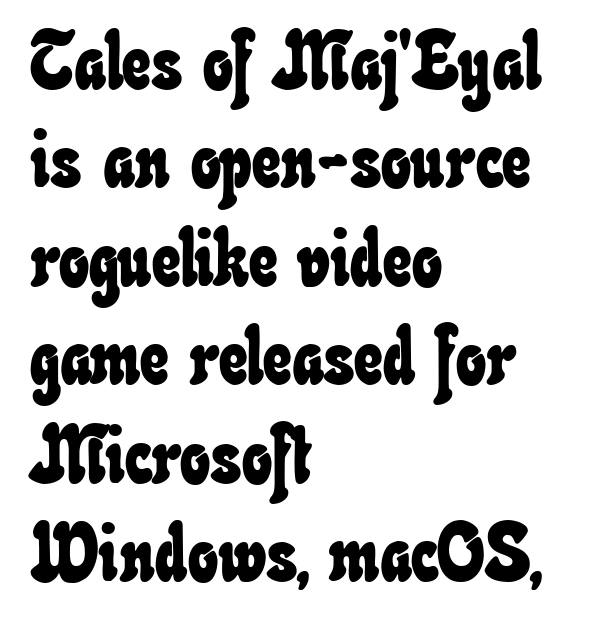
{"width": "condensed", "stroke_contrast": "low", "x_height": "small", "monospaced": "no", "underline": "no", "align": "left", "line_spacing_ratio": 1.23, "letter_spacing": "normal", "letter_spacing_em": 0.0, "glyph_px": 80}
